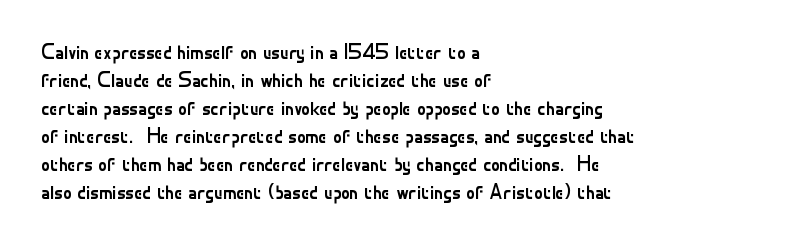
The paragraph has a hard left edge and a soft right edge. Rows of type keep a routine distance in the vertical direction. The letters sit at their default tracking, neither squeezed nor spread. Posture: vertical.
